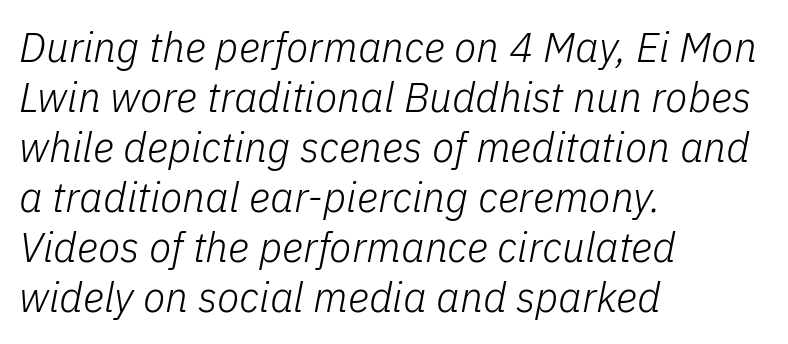
The image shows 41 px light type, italic (leaning right); set left-aligned, line spacing 1.22x, normal letter spacing, not underlined; low stroke contrast and a medium x-height.
